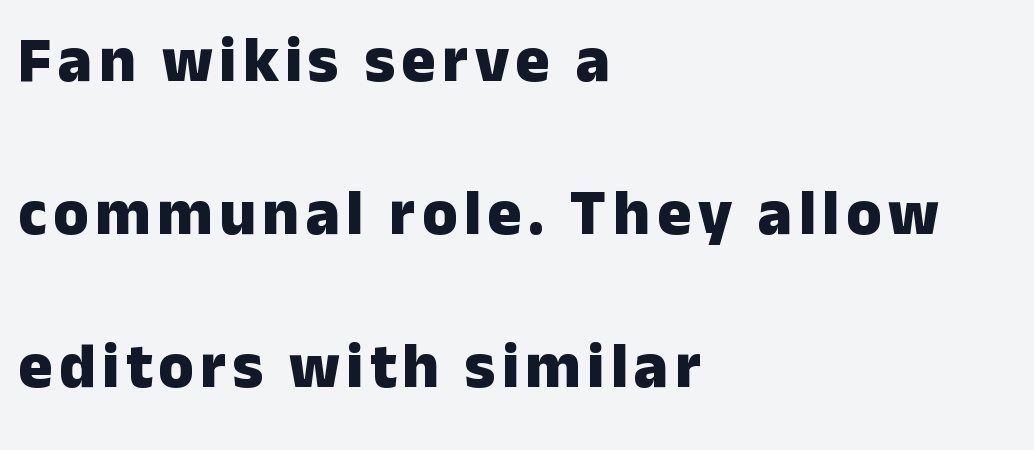
If you measured baseline to baseline, you'd find a long distance. Heavy, bold letterforms. Observe the absence of serifs on each vertical stroke in this sample. No word sits above an underline.
